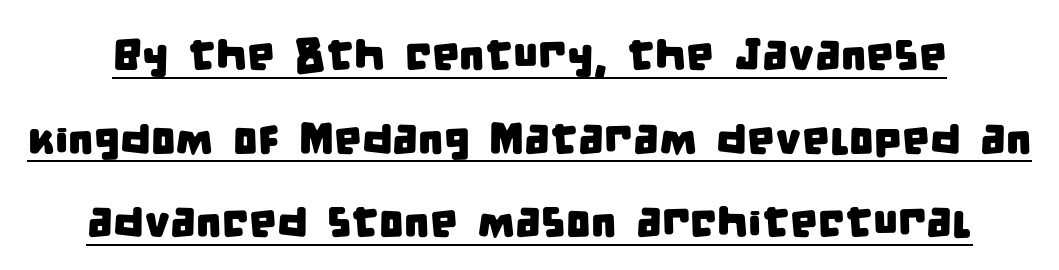
The image shows 44 px condensed sans-serif type; set loose line spacing (1.9x), normal letter spacing, underlined; low stroke contrast and a large x-height.
